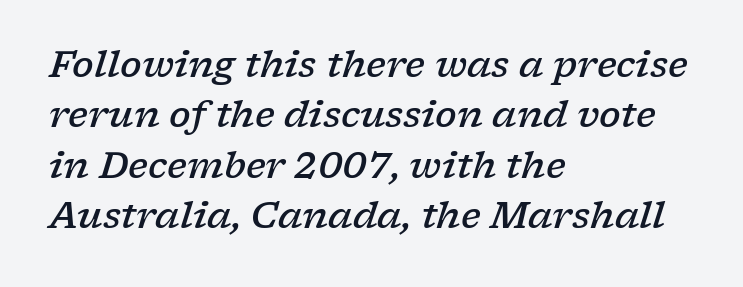
{"serif": "yes", "italic": "yes", "lean": "right", "slant_degrees": 17, "bold": "semi", "weight": "semibold", "width": "wide", "stroke_contrast": "low", "x_height": "medium", "monospaced": "no", "underline": "no", "align": "left", "line_spacing": "normal", "line_spacing_ratio": 1.4, "letter_spacing": "normal", "letter_spacing_em": 0.0, "glyph_px": 36}
